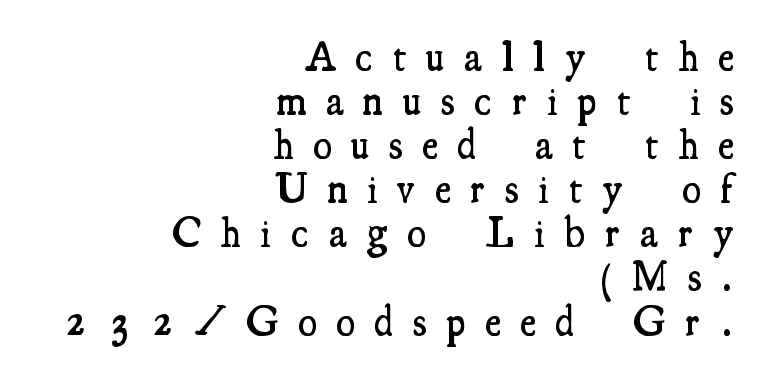
The image shows 42 px semibold, condensed serif type, upright; set right-aligned, tight line spacing (1.05x), unusually wide letter spacing (+0.48 em), not underlined; medium stroke contrast and a small x-height.
